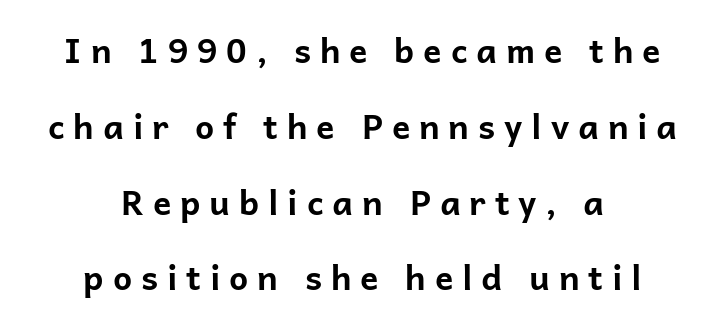
Tracking value appears strongly positive — letters spread wide. Plenty of ink on the page — the face is bold. The typeface chosen for these lines omits serifs. The typesetter chose a symmetrical, centered arrangement here. Posture: upright roman. Summary of vertical rhythm: relaxed, with wide interline spacing.
